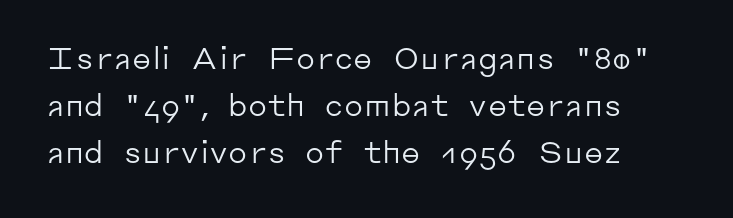
The image shows 30 px regular-weight sans-serif type, upright; set left-aligned, normal line spacing (1.57x), normal letter spacing, not underlined; low stroke contrast and a medium x-height.
